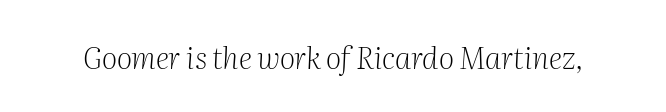
{"serif": "yes", "italic": "yes", "lean": "right", "slant_degrees": 2, "bold": "no", "weight": "light", "width": "normal", "stroke_contrast": "medium", "x_height": "medium", "monospaced": "no", "underline": "no", "letter_spacing": "normal", "letter_spacing_em": 0.0, "glyph_px": 30}
